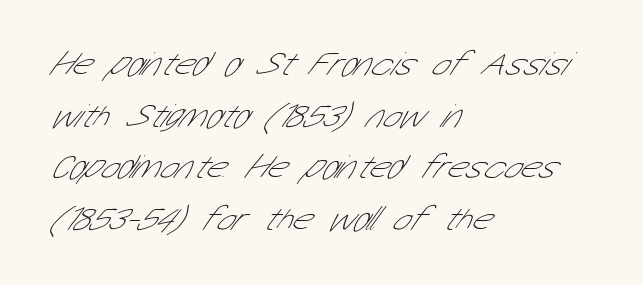
The image shows 34 px thin, condensed sans-serif type; set left-aligned, normal line spacing (1.52x), normal letter spacing, not underlined; low stroke contrast and a medium x-height.
